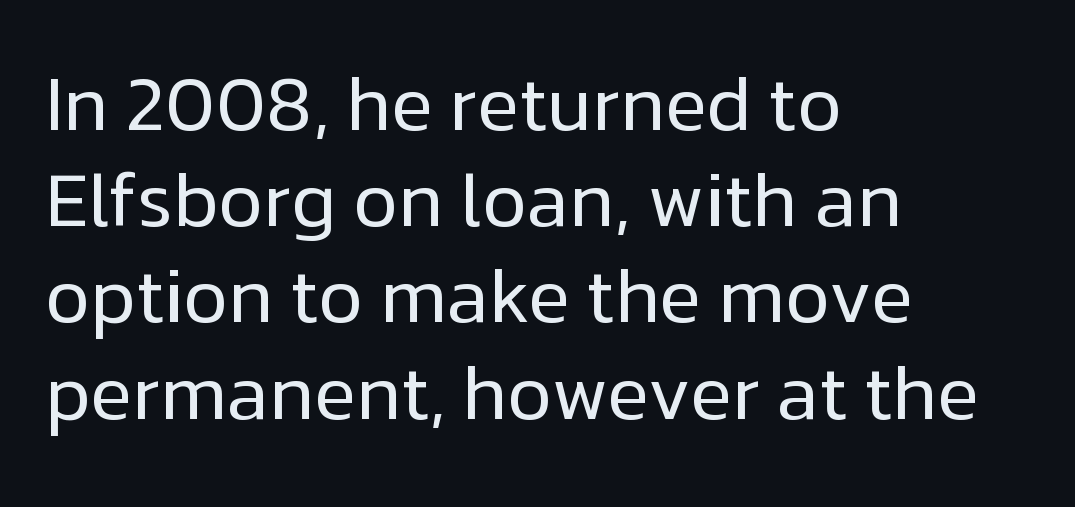
The image shows 77 px regular-weight sans-serif type, upright; set left-aligned, normal line spacing (1.25x), normal letter spacing, not underlined; low stroke contrast and a medium x-height.
